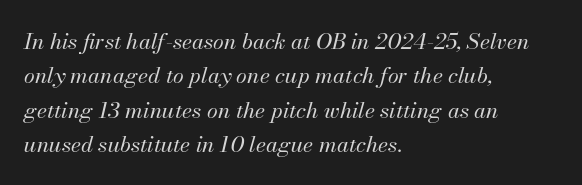
{"italic": "yes", "lean": "right", "slant_degrees": 13, "bold": "no", "underline": "no", "align": "left", "line_spacing": "normal", "line_spacing_ratio": 1.56, "letter_spacing": "normal", "letter_spacing_em": 0.0, "glyph_px": 22}
